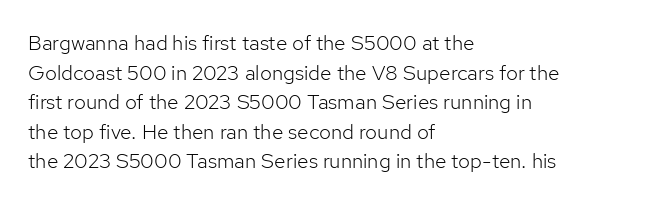
Q: Is the text bold? A: No.
Q: Is the text italic (slanted)? A: No, it is upright.
Q: Is the text underlined? A: No.
Q: How is the paragraph aligned? A: Left-aligned.
Q: Is the spacing between letters normal or unusually wide? A: Normal.
Q: Is the spacing between lines tight, normal or loose? A: Normal.
